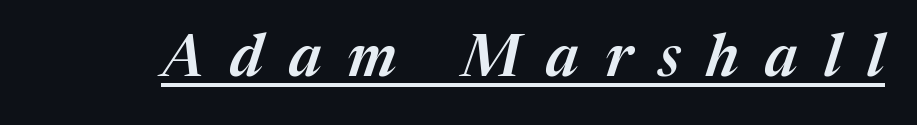
{"italic": "yes", "lean": "right", "slant_degrees": 17, "bold": "semi", "weight": "semibold", "width": "normal", "stroke_contrast": "medium", "x_height": "medium", "monospaced": "no", "underline": "yes", "letter_spacing": "wide", "letter_spacing_em": 0.45, "glyph_px": 58}
